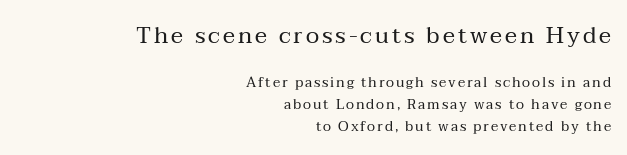
Q: Is the text bold? A: No.
Q: Is the text italic (slanted)? A: No, it is upright.
Q: Is the text underlined? A: No.
Q: How is the paragraph aligned? A: Right-aligned.
Q: Is the spacing between lines tight, normal or loose? A: Normal.
Q: Which block of text is set in a larger size, the first (top) or the second (bottom)? A: The first (top) one.
